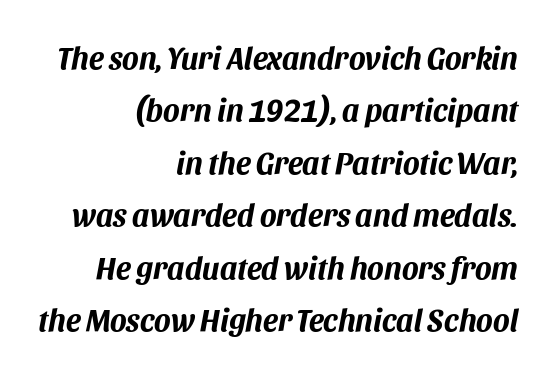
Is the type bold? Yes — the strokes are clearly thick and heavy. Baseline-to-baseline distance is the conventional proportion of letter height. Quick note: underline off. The setting favours the right margin, as signatures and pull-quotes sometimes do.
